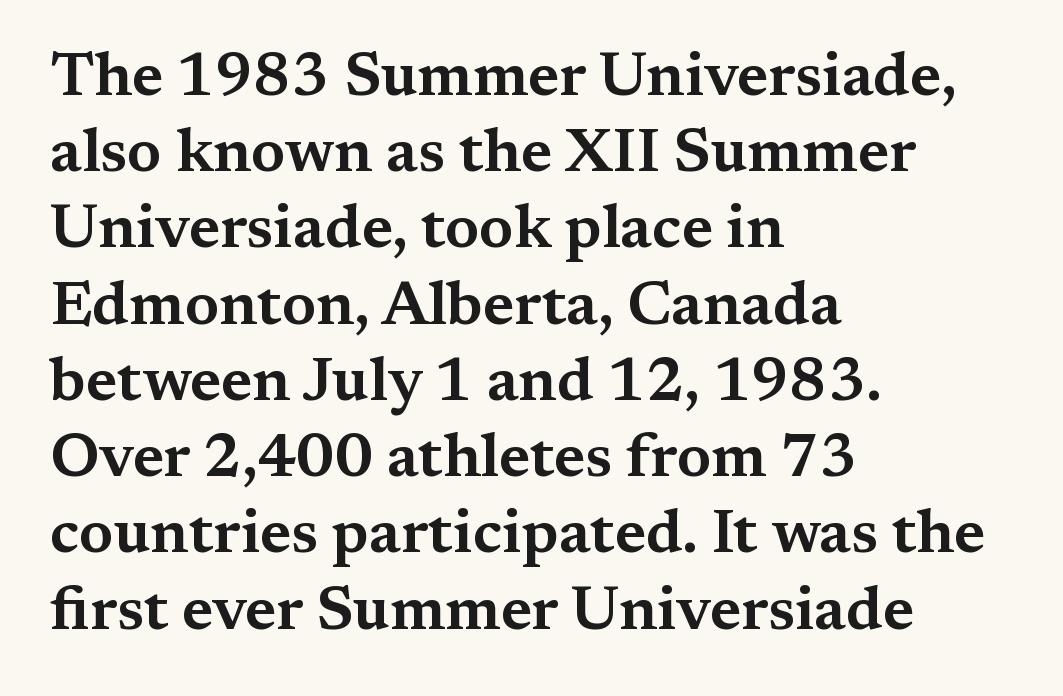
The image shows 61 px wide serif type, upright; set left-aligned, normal line spacing (1.25x), normal letter spacing, not underlined; medium stroke contrast and a medium x-height.
